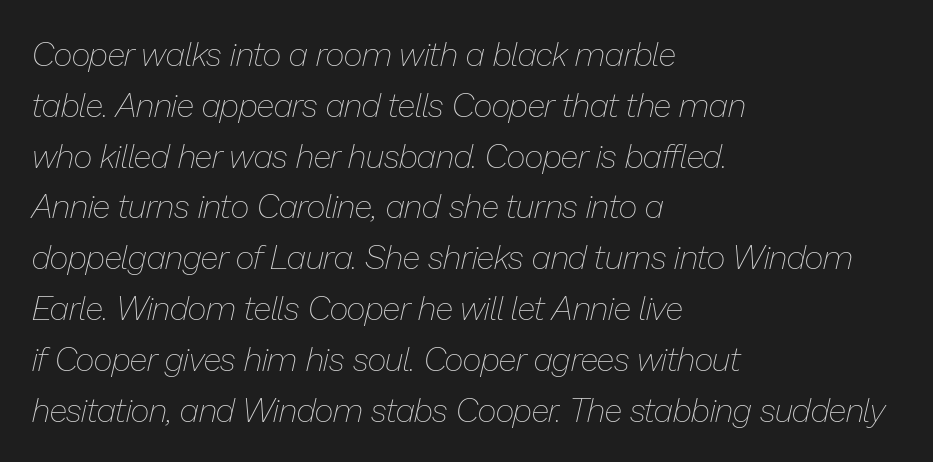
A bare baseline throughout the passage. Leftover space on each line is placed entirely after the last word. Successive baselines arrive at the customary interval. Rendered with sloped, italic letterforms. Heaviness? Minimal to ordinary, like unemphasized prose. Varying glyph widths throughout — classic text-font behaviour.
